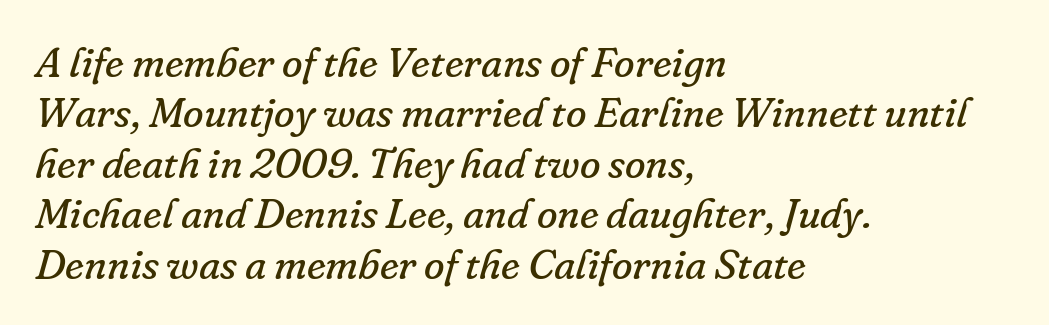
Q: Is the text bold? A: No.
Q: Is the text italic (slanted)? A: Yes, it leans right by about 16 degrees.
Q: Is the typeface a serif or a sans-serif typeface? A: Serif.
Q: Is the text underlined? A: No.
Q: How is the paragraph aligned? A: Left-aligned.
Q: Is the spacing between letters normal or unusually wide? A: Normal.
Q: Width (condensed, normal, or wide)? A: Normal.
Q: Stroke contrast? A: Low.
Q: x-height? A: Small.
Q: Monospaced? A: No.
